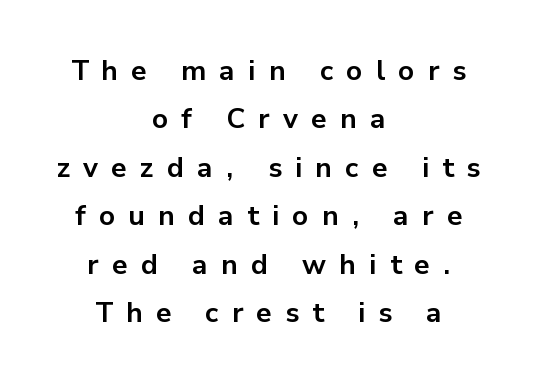
{"serif": "no", "italic": "no", "bold": "yes", "weight": "bold", "width": "normal", "stroke_contrast": "low", "x_height": "medium", "monospaced": "no", "underline": "no", "align": "center", "line_spacing_ratio": 1.73, "letter_spacing": "wide", "letter_spacing_em": 0.47, "glyph_px": 28}
